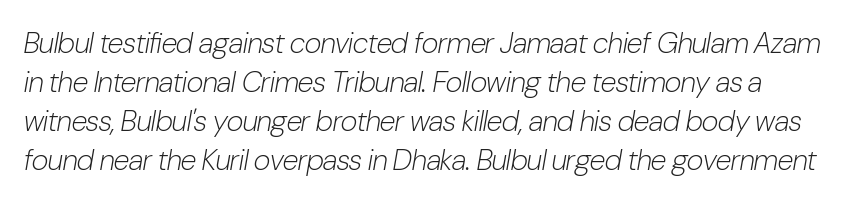
The image shows 29 px light, condensed type, italic (leaning right); set normal line spacing (1.34x), normal letter spacing, not underlined; low stroke contrast and a medium x-height.
